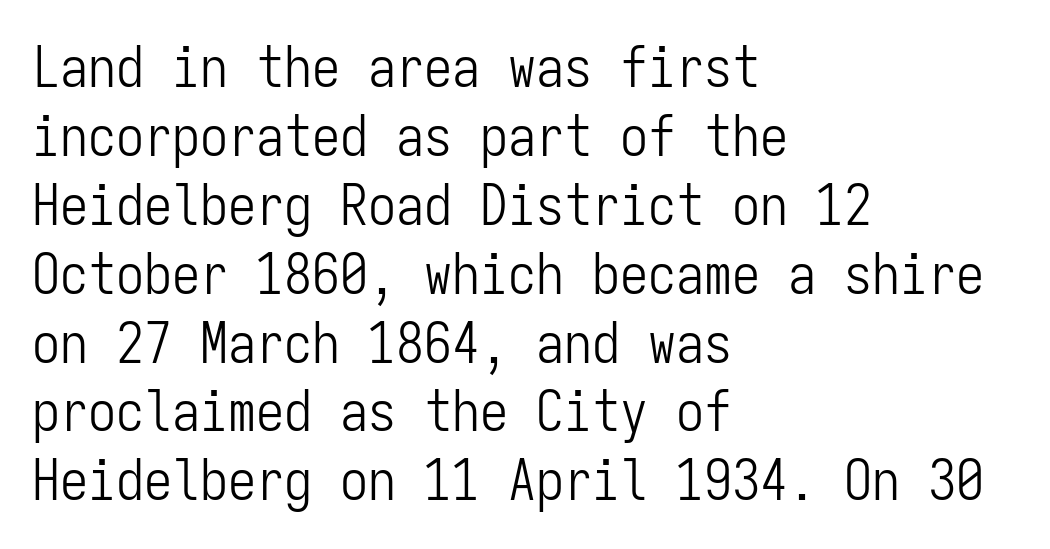
Q: Is the text bold? A: No.
Q: Is the text italic (slanted)? A: No, it is upright.
Q: Is the typeface a serif or a sans-serif typeface? A: Sans-serif.
Q: Is the text underlined? A: No.
Q: How is the paragraph aligned? A: Left-aligned.
Q: Is the spacing between letters normal or unusually wide? A: Normal.
Q: Width (condensed, normal, or wide)? A: Condensed.
Q: Stroke contrast? A: Low.
Q: x-height? A: Medium.
Q: Monospaced? A: Yes.
